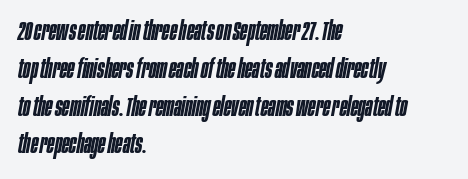
Every character sits at an angle, as italics do. Nothing unusual about the tracking: characters are spaced as the font intends. The glyphs are unaccompanied by any horizontal stroke below them. Rows of type keep a routine distance in the vertical direction. The lines in this sample share a left origin and differ only in where they stop.
